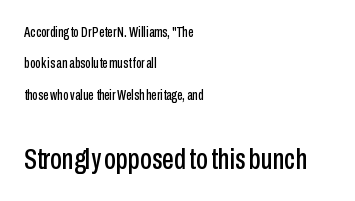
Grotesque or geometric, the face here clearly has no serifs. In this sample the second text group is rendered at the bigger scale. One glance says open: line gaps are wider than usual. The passage shown has conventional tracking throughout. A typesetter would call this proportional, since set widths differ per character.
